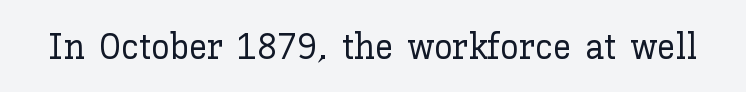
The image shows 37 px text type, upright; set normal letter spacing, not underlined; low stroke contrast and a medium x-height.
